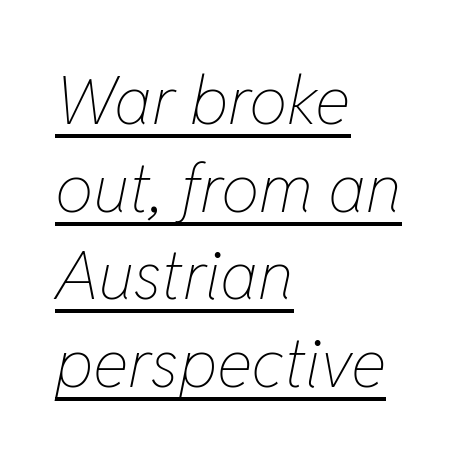
Q: Is the text bold? A: No.
Q: Is the text italic (slanted)? A: Yes, it leans right by about 11 degrees.
Q: Is the text underlined? A: Yes.
Q: How is the paragraph aligned? A: Left-aligned.
Q: Is the spacing between letters normal or unusually wide? A: Normal.
Q: Is the spacing between lines tight, normal or loose? A: Normal.
Q: Width (condensed, normal, or wide)? A: Condensed.
Q: Stroke contrast? A: Low.
Q: x-height? A: Medium.
Q: Monospaced? A: No.
